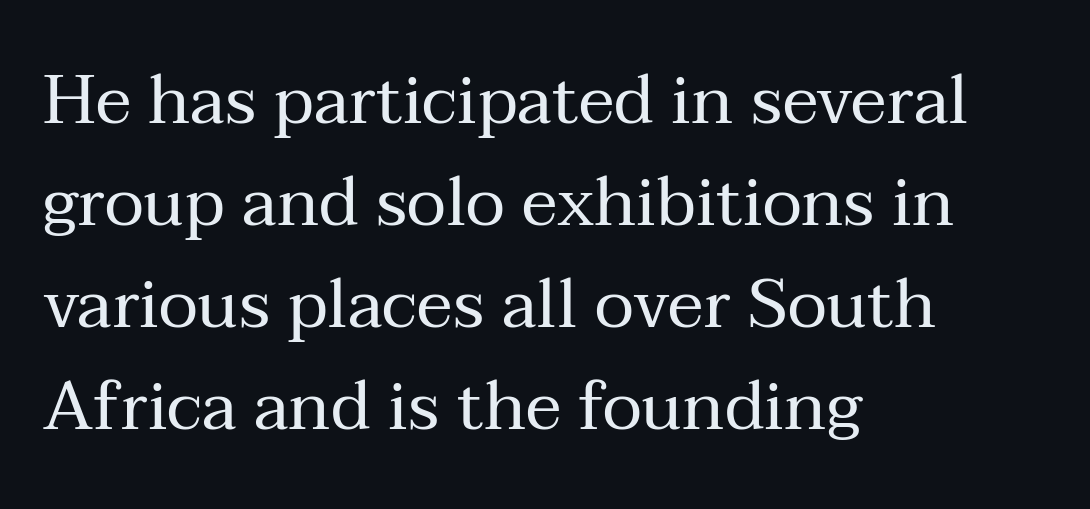
The image shows 68 px regular-weight serif type, upright; set left-aligned, normal line spacing (1.5x), normal letter spacing, not underlined; medium stroke contrast and a medium x-height.
